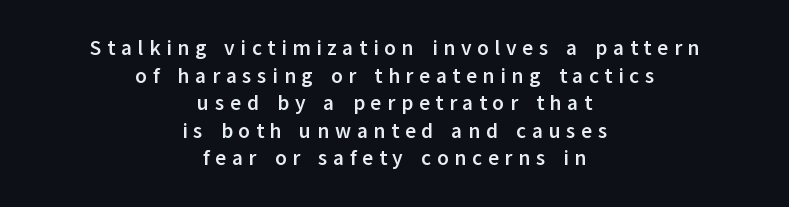
Words float on clear page, feet unadorned. Upright lettering throughout. Glyph-to-glyph distance is far greater than everyday printed text. Interline gaps are of average width in this sample. The lines in this sample share a center point and differ in where they start and stop.
